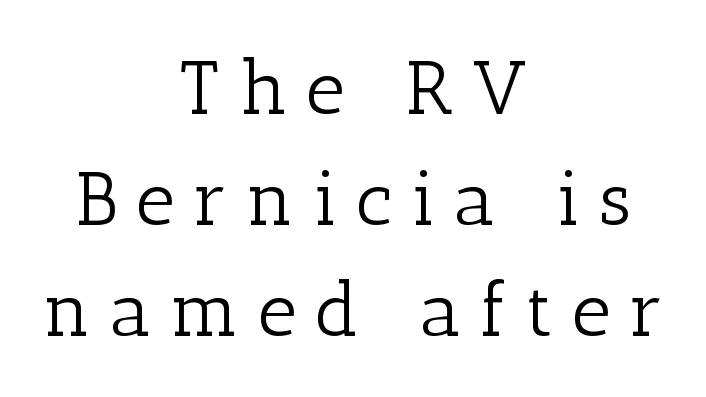
Q: Is the text bold? A: No.
Q: Is the text italic (slanted)? A: No, it is upright.
Q: Is the typeface a serif or a sans-serif typeface? A: Serif.
Q: Is the text underlined? A: No.
Q: How is the paragraph aligned? A: Centered.
Q: Is the spacing between letters normal or unusually wide? A: Unusually wide.
Q: Is the spacing between lines tight, normal or loose? A: Normal.
Q: Width (condensed, normal, or wide)? A: Normal.
Q: Stroke contrast? A: Low.
Q: x-height? A: Medium.
Q: Monospaced? A: No.
